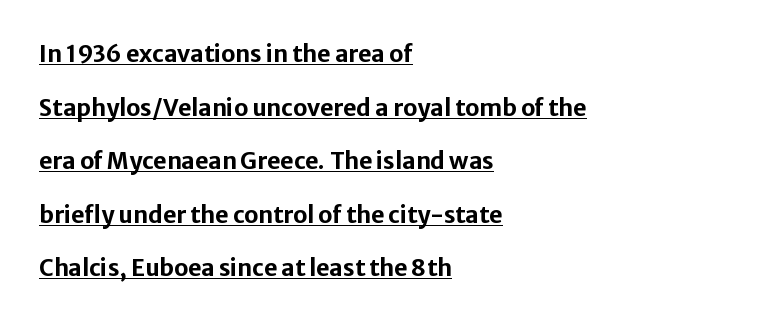
In terms of posture, this sample is upright. Plenty of ink on the page — the face is bold. What stands out about the letter spacing? Nothing — it is the standard amount. This sample is left-justified, so line endings fall wherever the words run out. Students, observe the line beneath the letters — that is underlining. Reading down the column, the eye jumps a long way to each next line.
